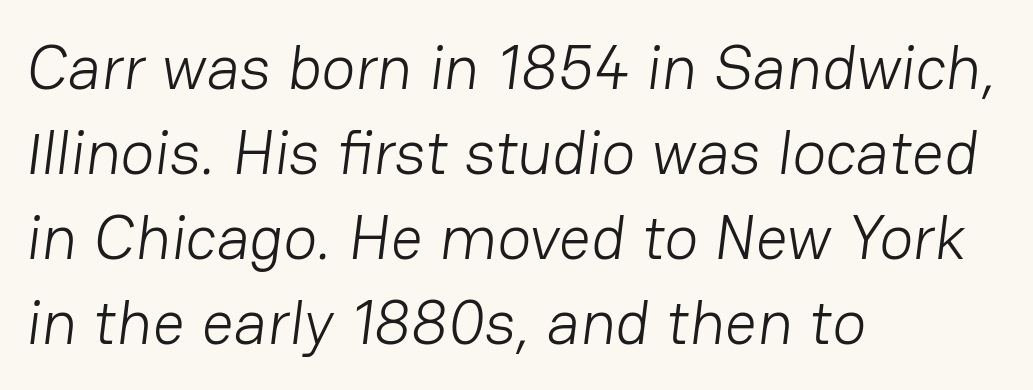
Q: Is the text bold? A: No.
Q: Is the typeface a serif or a sans-serif typeface? A: Sans-serif.
Q: Is the text underlined? A: No.
Q: How is the paragraph aligned? A: Left-aligned.
Q: Is the spacing between letters normal or unusually wide? A: Normal.
Q: Is the spacing between lines tight, normal or loose? A: Normal.
Q: Width (condensed, normal, or wide)? A: Normal.
Q: Stroke contrast? A: Low.
Q: x-height? A: Medium.
Q: Monospaced? A: No.
